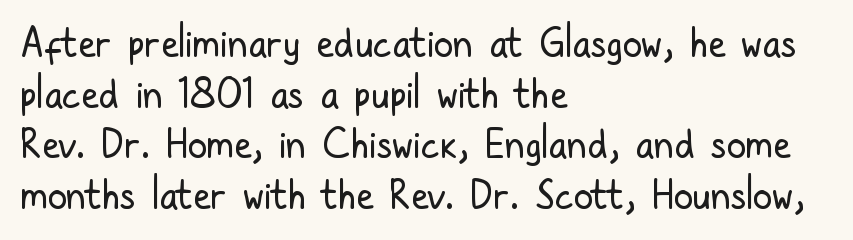
Q: Is the text bold? A: No.
Q: Is the text italic (slanted)? A: No, it is upright.
Q: Is the typeface a serif or a sans-serif typeface? A: Sans-serif.
Q: Is the text underlined? A: No.
Q: How is the paragraph aligned? A: Left-aligned.
Q: Is the spacing between letters normal or unusually wide? A: Normal.
Q: Is the spacing between lines tight, normal or loose? A: Normal.
Q: Width (condensed, normal, or wide)? A: Condensed.
Q: Stroke contrast? A: Low.
Q: x-height? A: Medium.
Q: Monospaced? A: No.
